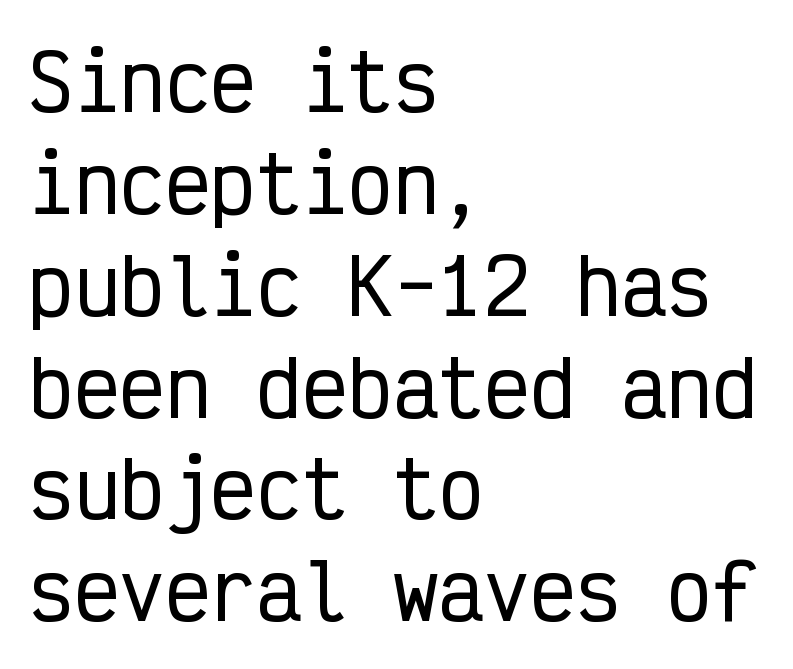
Q: Is the text italic (slanted)? A: No, it is upright.
Q: Is the typeface a serif or a sans-serif typeface? A: Sans-serif.
Q: Is the text underlined? A: No.
Q: How is the paragraph aligned? A: Left-aligned.
Q: Is the spacing between letters normal or unusually wide? A: Normal.
Q: Is the spacing between lines tight, normal or loose? A: Normal.
Q: Width (condensed, normal, or wide)? A: Condensed.
Q: Stroke contrast? A: Low.
Q: x-height? A: Medium.
Q: Monospaced? A: Yes.
